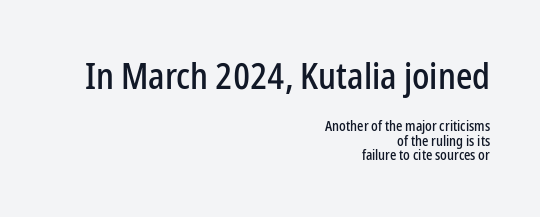
The image shows 36 px condensed sans-serif type, upright; set right-aligned, tight line spacing (1.04x), normal letter spacing, not underlined; the first (top) block is 2.57x larger; low stroke contrast and a medium x-height.
